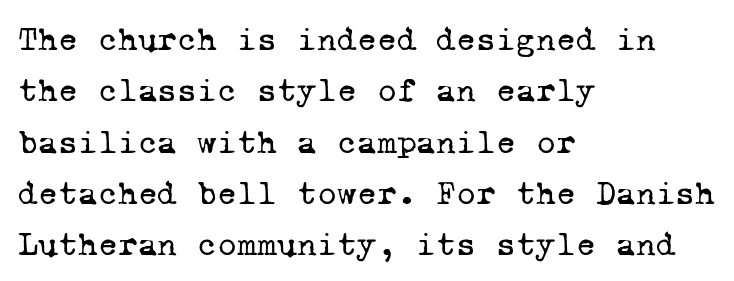
{"serif": "yes", "bold": "no", "weight": "regular", "width": "normal", "stroke_contrast": "low", "x_height": "medium", "monospaced": "yes", "underline": "no", "align": "left", "line_spacing": "normal", "line_spacing_ratio": 1.51, "letter_spacing": "normal", "letter_spacing_em": 0.0, "glyph_px": 34}
